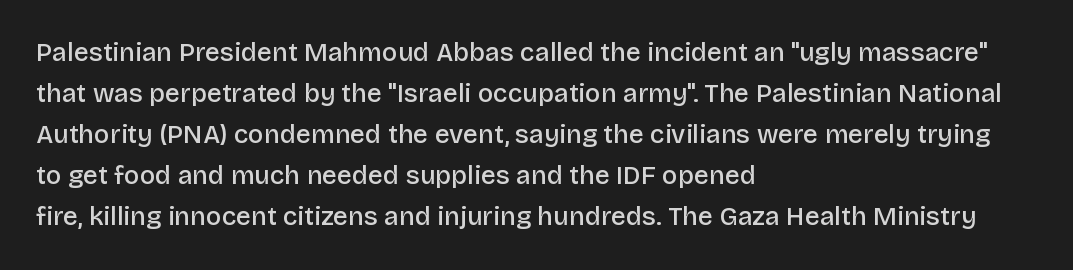
The image shows 26 px text type, upright; set left-aligned, normal line spacing (1.58x), normal letter spacing, not underlined.
